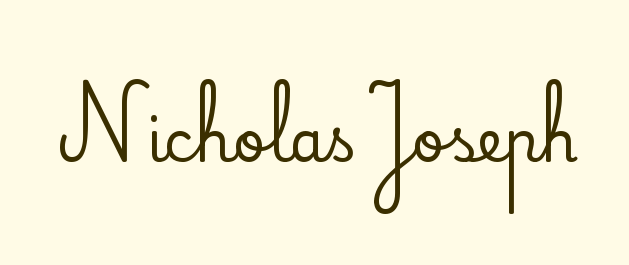
{"serif": "yes", "italic": "no", "width": "normal", "stroke_contrast": "low", "x_height": "small", "monospaced": "no", "underline": "no", "letter_spacing": "normal", "letter_spacing_em": 0.0, "glyph_px": 57}
